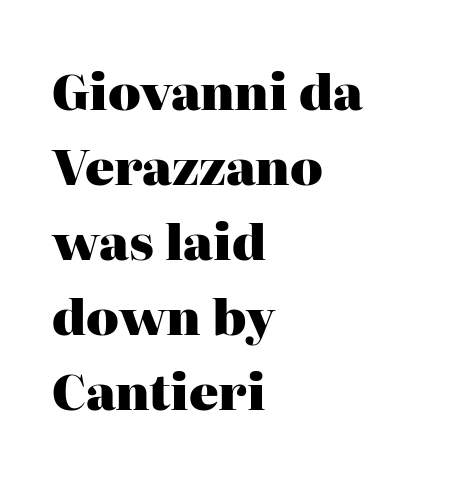
This sample has the flowing, uneven cadence of proportional lettering. A dark, heavy texture on the line: the type is bold. A typesetter would call this leading conventional body-copy spacing. The axis of the letterforms is exactly vertical. I'd call this a serif setting — the letters wear small feet.
